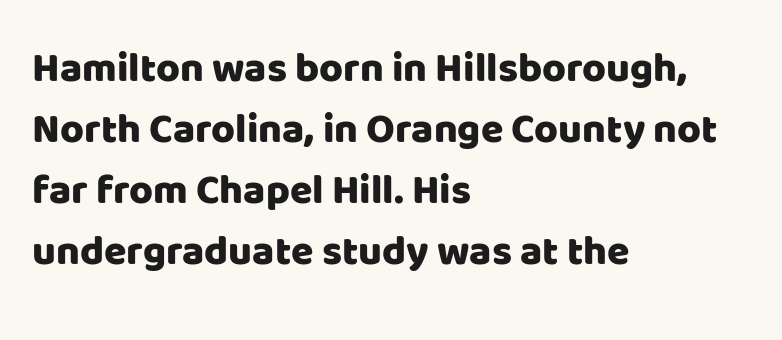
These lines sit exactly where default settings would place them. Type style note: lacks serifs. Between one letter and the next there's only the usual sliver of space. A typesetter would mark this as roman, not italic. The rendering uses natural spacing where letterforms have individual widths.
